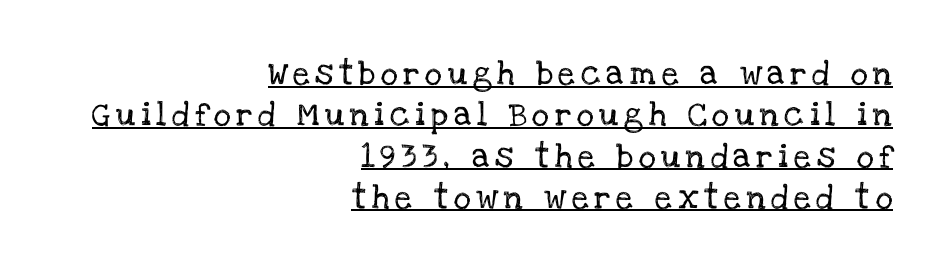
Q: Is the text italic (slanted)? A: No, it is upright.
Q: Is the text underlined? A: Yes.
Q: How is the paragraph aligned? A: Right-aligned.
Q: Is the spacing between letters normal or unusually wide? A: Unusually wide.
